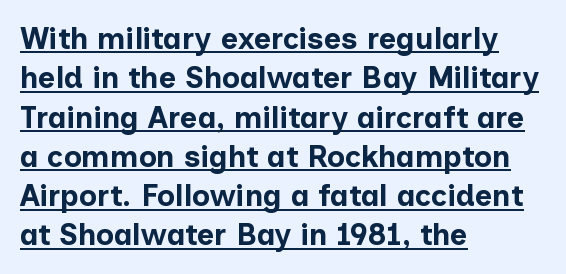
{"serif": "no", "italic": "no", "bold": "yes", "weight": "bold", "width": "normal", "stroke_contrast": "low", "x_height": "medium", "monospaced": "no", "underline": "yes", "align": "left", "line_spacing": "normal", "line_spacing_ratio": 1.31, "letter_spacing": "normal", "letter_spacing_em": 0.0, "glyph_px": 30}
